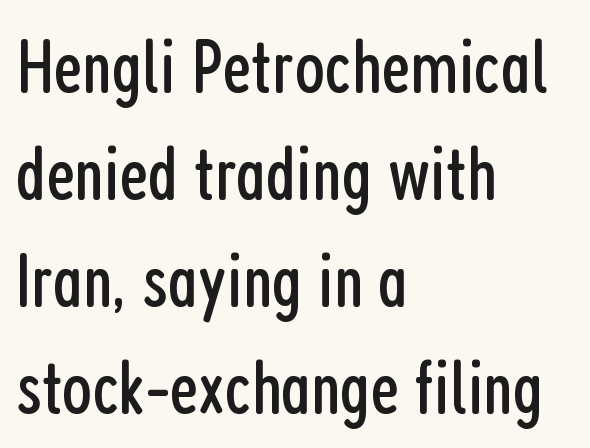
Do the characters align in a grid? No, the font is proportional. Normally led — the rows are evenly, conventionally spaced. Posture: straight, roman, zero tilt. Is the type heavy? It reads as light-to-regular instead. A typesetter would label this face a sans. The gap between lines stays unmarked.
